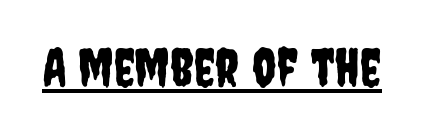
A baseline rule has been typeset under these characters. This rendering employs a face without finishing strokes, i.e., a sans-serif. Upright lettering throughout. Do the characters align in a grid? No, the font is proportional.
